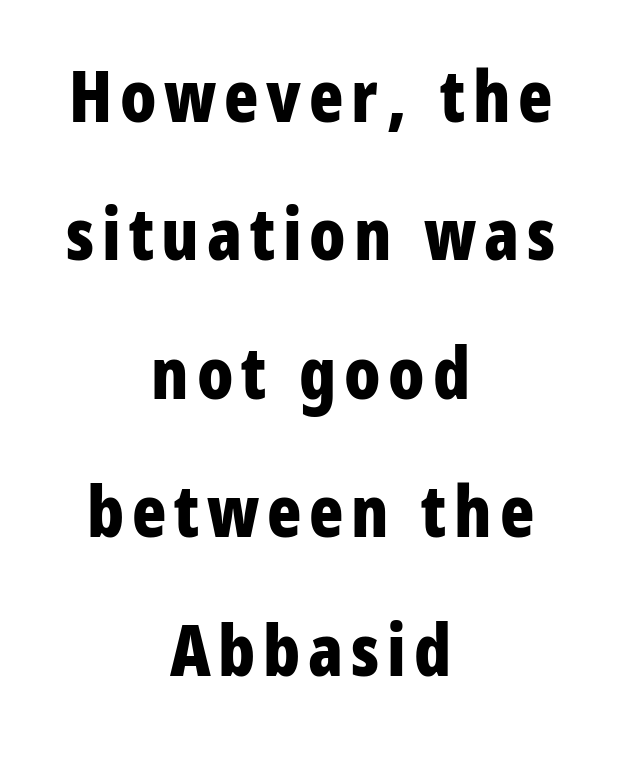
Q: Is the text bold? A: Yes.
Q: Is the text italic (slanted)? A: No, it is upright.
Q: Is the typeface a serif or a sans-serif typeface? A: Sans-serif.
Q: Is the text underlined? A: No.
Q: How is the paragraph aligned? A: Centered.
Q: Is the spacing between lines tight, normal or loose? A: Loose.
Q: Width (condensed, normal, or wide)? A: Condensed.
Q: Stroke contrast? A: Low.
Q: x-height? A: Large.
Q: Monospaced? A: No.
